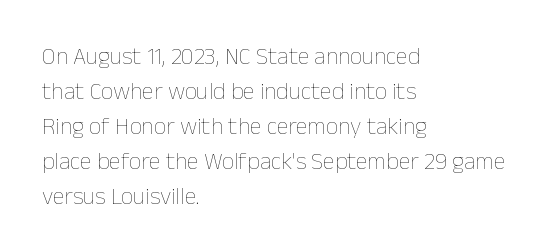
No word sits above an underline. This is the regular roman posture of the typeface. The lines in this sample share a left origin and differ only in where they stop. Successive baselines arrive at the customary interval.
